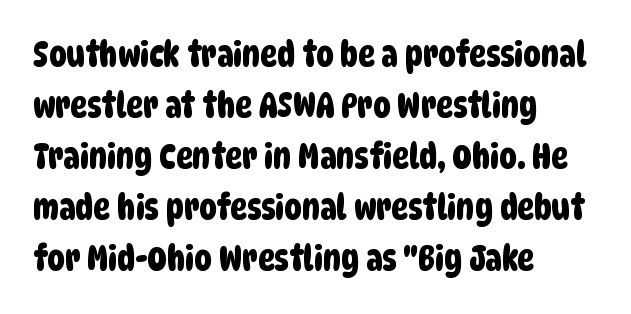
Do the characters align in a grid? No, the font is proportional. Only glyphs here, with clear space below each row. This sample keeps an unexceptional amount of space between lines. Glyph-to-glyph distance matches everyday printed text. Which margin do the lines hug? The left one — the right edge is uneven.
